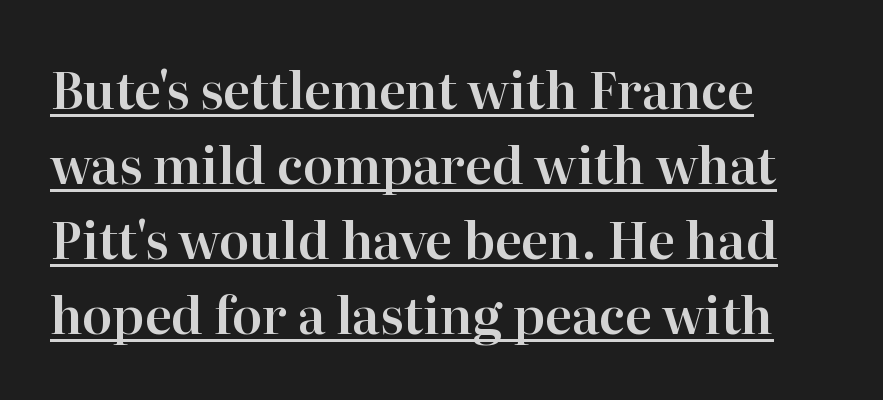
If you measured baseline to baseline, you'd find a middling distance. Glyph-to-glyph distance matches everyday printed text. Every character sits straight up, as roman type does. The face used here is seriffed, in the tradition of book romans. The passage shown is typed in a proportional face where columns would drift.
